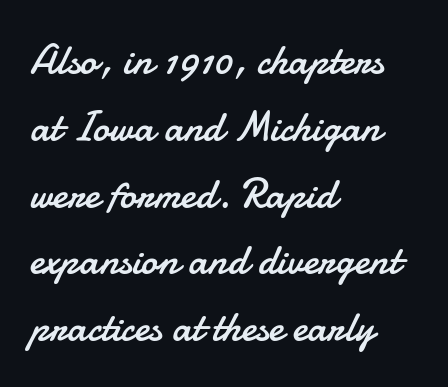
Is the stroke heavy? The answer is a plain regular-or-lighter. This block has exactly the height ordinary leading produces. Students, note that the glyphs here touch the page at normal intervals.
